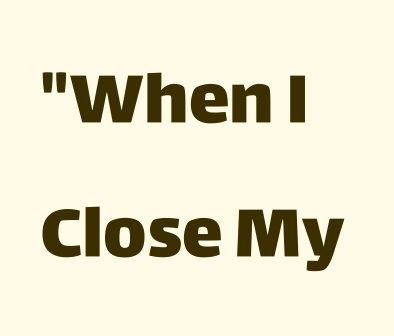
{"serif": "no", "italic": "no", "bold": "yes", "weight": "heavy", "width": "normal", "stroke_contrast": "low", "x_height": "large", "monospaced": "no", "underline": "no", "align": "left", "line_spacing": "loose", "line_spacing_ratio": 1.94, "letter_spacing": "normal", "letter_spacing_em": 0.0, "glyph_px": 69}
